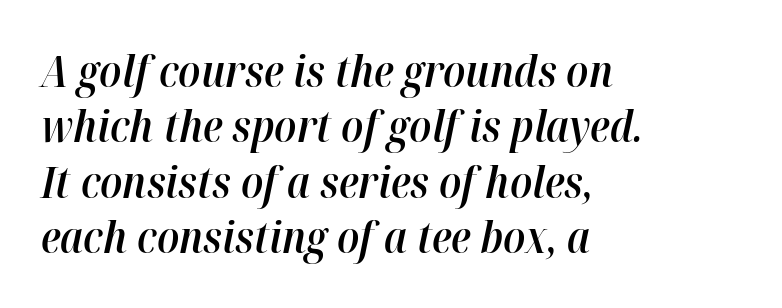
The image shows 43 px semibold type, italic (leaning right); set left-aligned, normal line spacing (1.29x), normal letter spacing, not underlined; high stroke contrast and a medium x-height.
